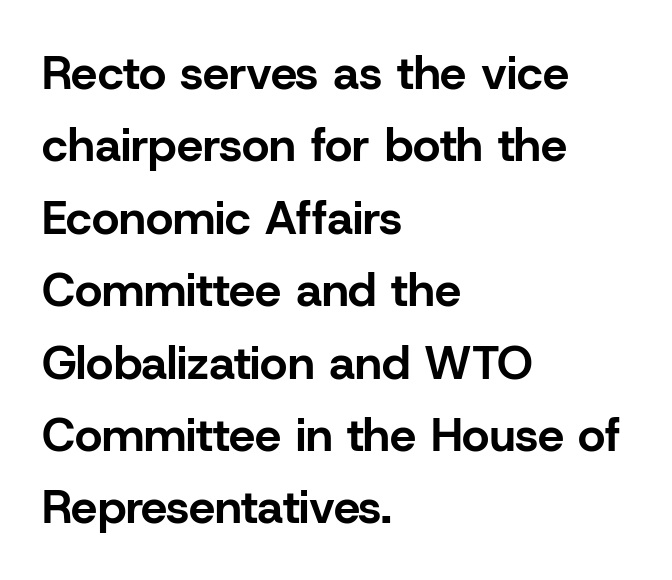
The image shows 47 px bold sans-serif type, upright; set left-aligned, normal line spacing (1.54x), normal letter spacing, not underlined; low stroke contrast and a medium x-height.
